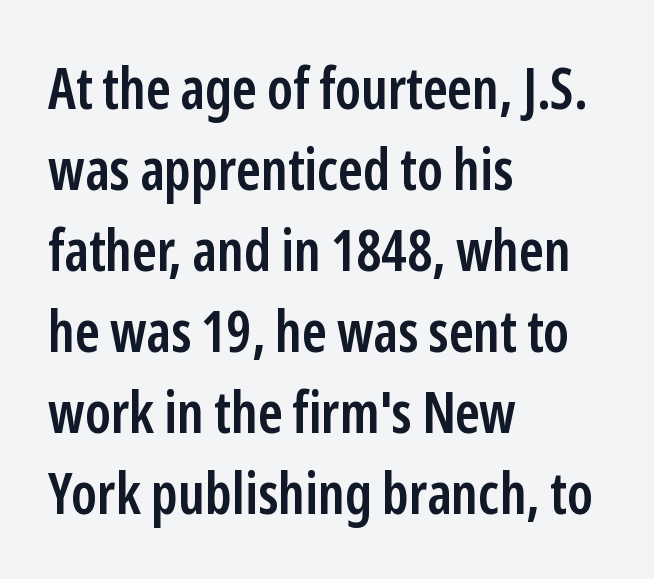
Q: Is the text bold? A: Semi-bold.
Q: Is the text italic (slanted)? A: No, it is upright.
Q: Is the typeface a serif or a sans-serif typeface? A: Sans-serif.
Q: Is the text underlined? A: No.
Q: How is the paragraph aligned? A: Left-aligned.
Q: Is the spacing between letters normal or unusually wide? A: Normal.
Q: Is the spacing between lines tight, normal or loose? A: Normal.
Q: Width (condensed, normal, or wide)? A: Condensed.
Q: Stroke contrast? A: Low.
Q: x-height? A: Medium.
Q: Monospaced? A: No.
